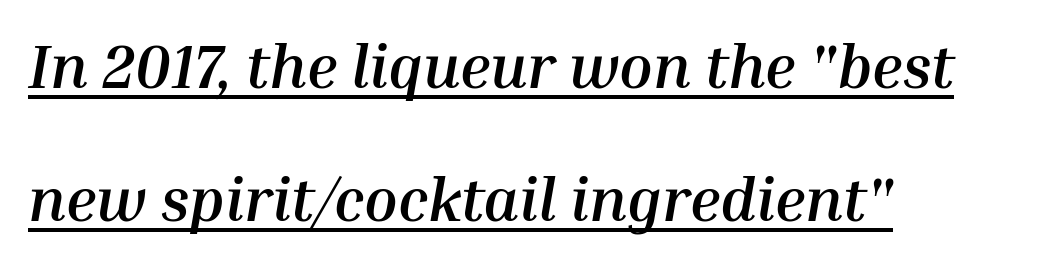
Q: Is the text bold? A: Yes.
Q: Is the text italic (slanted)? A: Yes, it leans right by about 10 degrees.
Q: Is the text underlined? A: Yes.
Q: How is the paragraph aligned? A: Left-aligned.
Q: Is the spacing between letters normal or unusually wide? A: Normal.
Q: Is the spacing between lines tight, normal or loose? A: Loose.
Q: Width (condensed, normal, or wide)? A: Normal.
Q: Stroke contrast? A: Medium.
Q: x-height? A: Medium.
Q: Monospaced? A: No.
